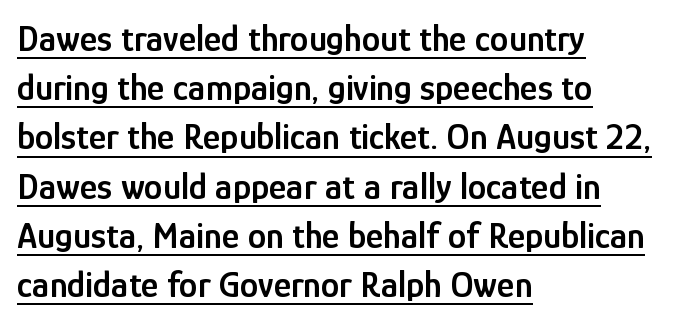
The image shows 37 px semibold, condensed sans-serif type, upright; set left-aligned, normal line spacing (1.33x), normal letter spacing, underlined; low stroke contrast and a medium x-height.
